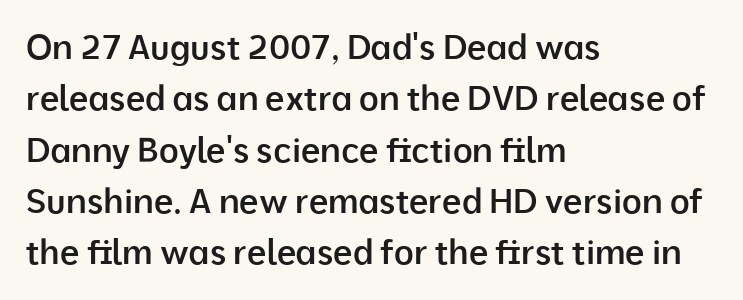
{"serif": "no", "italic": "no", "bold": "semi", "weight": "semibold", "width": "normal", "stroke_contrast": "low", "x_height": "medium", "monospaced": "no", "underline": "no", "align": "left", "line_spacing": "normal", "line_spacing_ratio": 1.51, "letter_spacing": "normal", "letter_spacing_em": 0.0, "glyph_px": 34}
